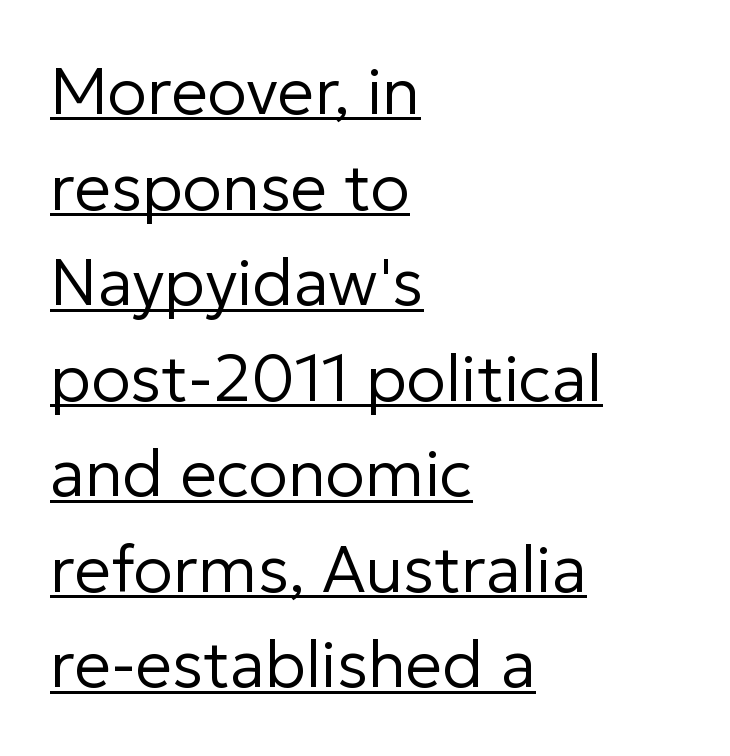
The image shows 65 px regular-weight sans-serif type, upright; set left-aligned, normal line spacing (1.47x), normal letter spacing, underlined; low stroke contrast and a medium x-height.
